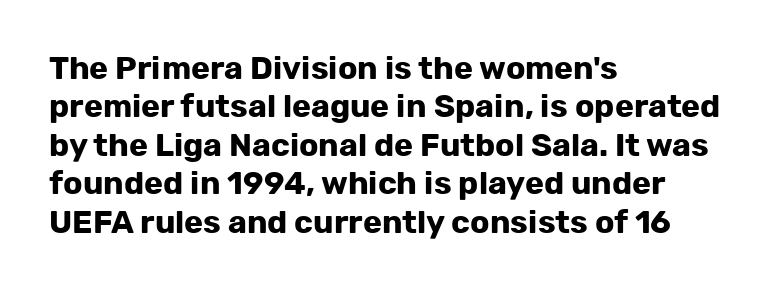
Q: Is the text bold? A: Yes.
Q: Is the text italic (slanted)? A: No, it is upright.
Q: Is the typeface a serif or a sans-serif typeface? A: Sans-serif.
Q: Is the text underlined? A: No.
Q: How is the paragraph aligned? A: Left-aligned.
Q: Is the spacing between letters normal or unusually wide? A: Normal.
Q: Width (condensed, normal, or wide)? A: Normal.
Q: Stroke contrast? A: Low.
Q: x-height? A: Medium.
Q: Monospaced? A: No.
